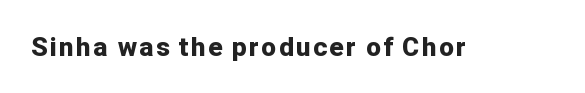
Heavy, bold letterforms. Tall strokes in this sample are plumb rather than angled. The strip under each line holds only bare page.
